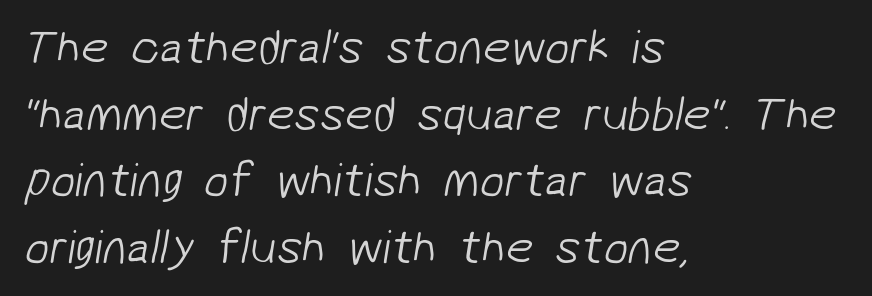
{"serif": "no", "bold": "no", "weight": "light", "width": "normal", "stroke_contrast": "low", "x_height": "medium", "monospaced": "no", "underline": "no", "align": "left", "line_spacing": "normal", "line_spacing_ratio": 1.36, "letter_spacing": "normal", "letter_spacing_em": 0.0, "glyph_px": 49}
